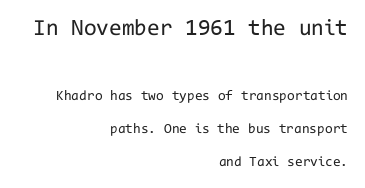
{"italic": "no", "bold": "no", "underline": "no", "align": "right", "line_spacing": "loose", "line_spacing_ratio": 2.35, "letter_spacing": "normal", "letter_spacing_em": 0.0, "larger_block": "first", "size_ratio": 1.64, "glyph_px": 23}
